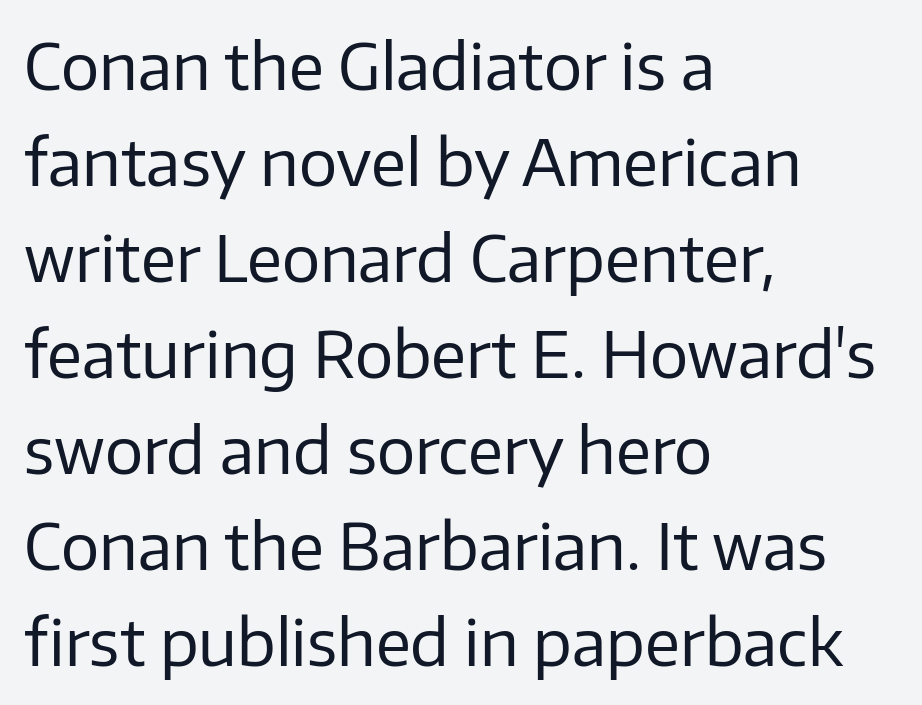
The typesetter chose a ragged-right arrangement here. Spacing verdict: proportional, widths tailored to each character. Font category for this specimen: sans-serif. Whoever set this chose a conventional vertical rhythm. Nothing unusual about the tracking: characters are spaced as the font intends.
